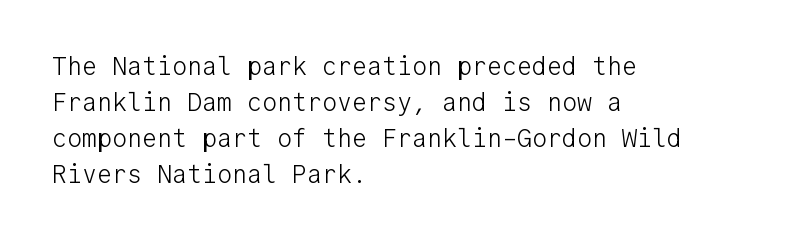
The rendering anchors every line to the left-hand side. Words appear dense and cohesive because spacing is normal. Does the leading feel generous? No, just average. A quiet, ordinary-to-light weight characterises the typeface.
